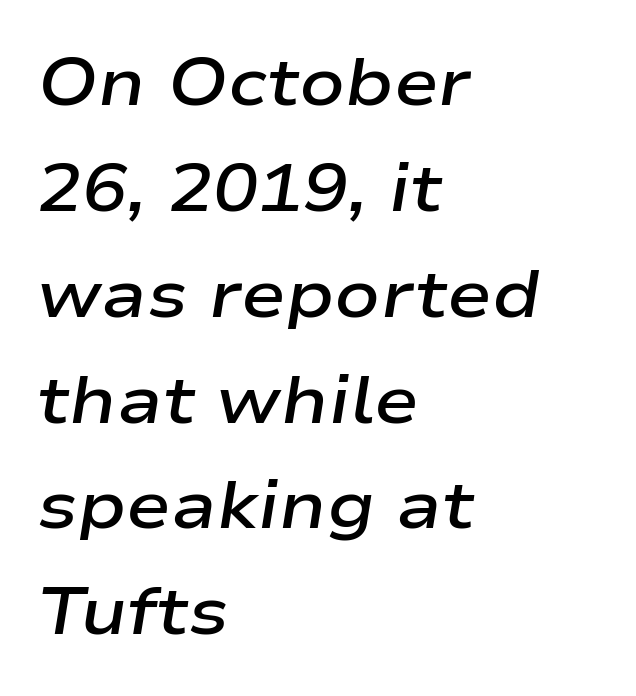
The image shows 67 px semibold, wide type, italic (leaning right); set left-aligned, normal line spacing (1.58x), normal letter spacing, not underlined; low stroke contrast and a medium x-height.
